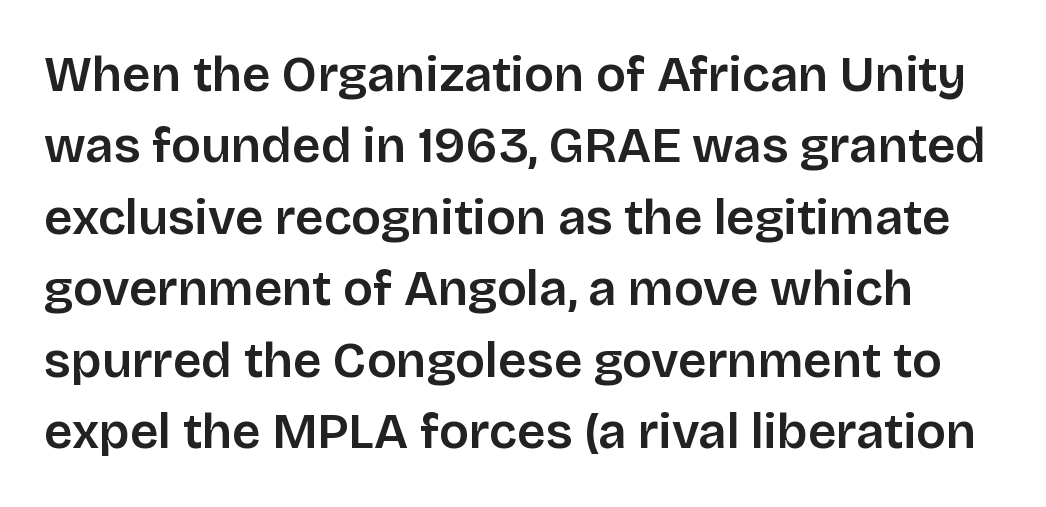
Q: Is the text bold? A: Semi-bold.
Q: Is the text italic (slanted)? A: No, it is upright.
Q: Is the typeface a serif or a sans-serif typeface? A: Sans-serif.
Q: Is the text underlined? A: No.
Q: Is the spacing between letters normal or unusually wide? A: Normal.
Q: Is the spacing between lines tight, normal or loose? A: Normal.
Q: Width (condensed, normal, or wide)? A: Normal.
Q: Stroke contrast? A: Low.
Q: x-height? A: Large.
Q: Monospaced? A: No.
